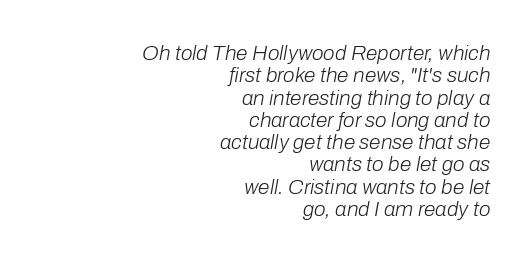
No extra ink here — the face is not bold. Italic: yes, the glyphs are oblique. Decoration check: the copy has no underline. This sample uses plain, unmodified letter spacing. The ragged edge is on the left, which tells us the setting is flush right.
